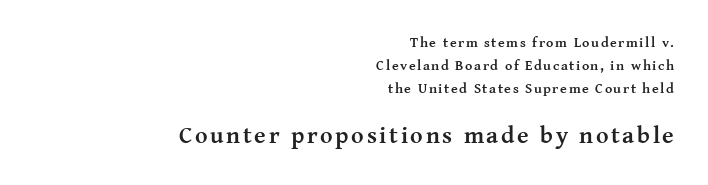
{"italic": "no", "bold": "yes", "underline": "no", "align": "right", "line_spacing": "normal", "line_spacing_ratio": 1.65, "larger_block": "second", "size_ratio": 1.71, "glyph_px": 24}
